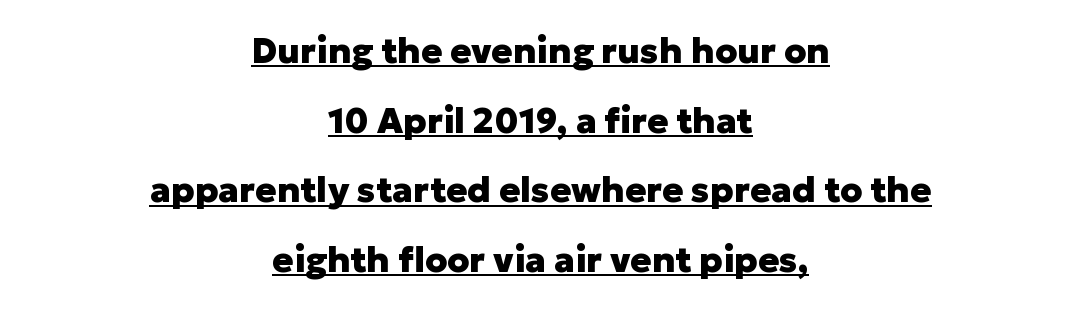
The image shows 35 px heavy sans-serif type, upright; set centered, loose line spacing (1.99x), normal letter spacing, underlined; low stroke contrast and a medium x-height.
